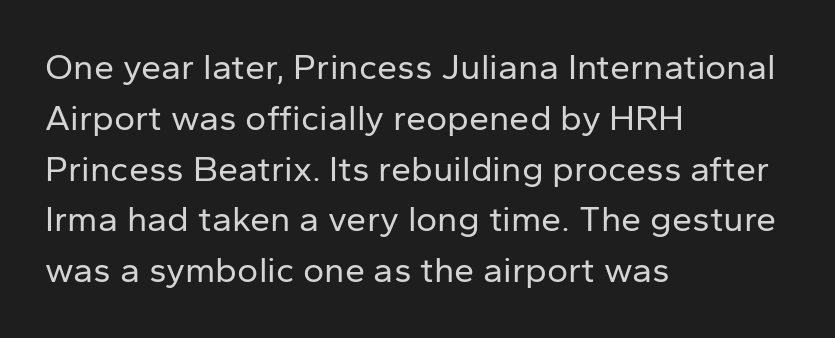
Weight: in the light-to-regular range. Posture: vertical. Each letter's strokes conclude bluntly, with no projecting serifs. Words appear dense and cohesive because spacing is normal.
